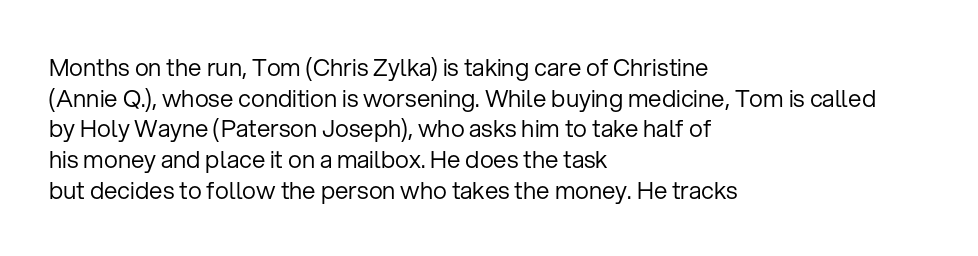
Q: Is the text bold? A: No.
Q: Is the text italic (slanted)? A: No, it is upright.
Q: Is the text underlined? A: No.
Q: How is the paragraph aligned? A: Left-aligned.
Q: Is the spacing between letters normal or unusually wide? A: Normal.
Q: Is the spacing between lines tight, normal or loose? A: Normal.
